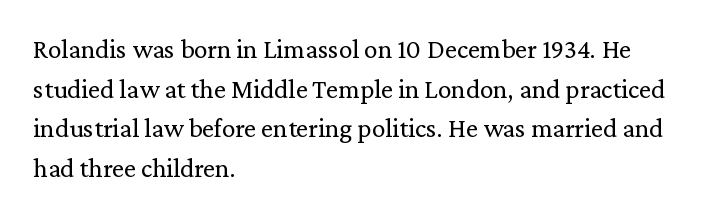
Q: Is the text bold? A: No.
Q: Is the text italic (slanted)? A: No, it is upright.
Q: Is the text underlined? A: No.
Q: How is the paragraph aligned? A: Left-aligned.
Q: Is the spacing between letters normal or unusually wide? A: Normal.
Q: Is the spacing between lines tight, normal or loose? A: Normal.
